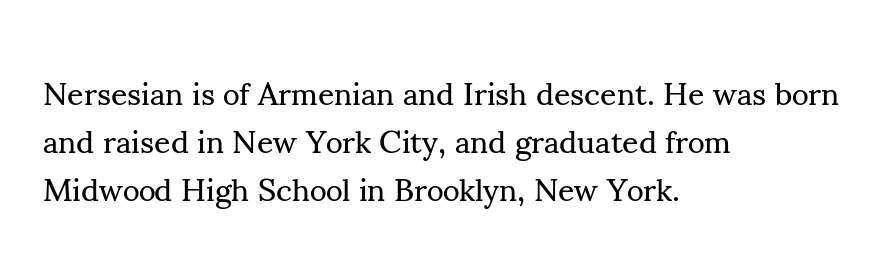
The image shows 32 px regular-weight serif type, upright; set left-aligned, normal line spacing (1.5x), normal letter spacing, not underlined; medium stroke contrast and a small x-height.
